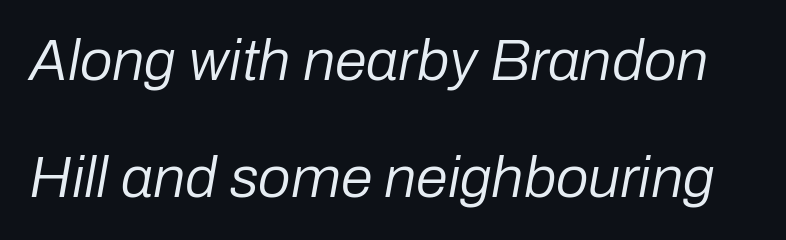
{"italic": "yes", "lean": "right", "slant_degrees": 10, "bold": "no", "weight": "regular", "width": "normal", "stroke_contrast": "low", "x_height": "medium", "monospaced": "no", "underline": "no", "line_spacing": "loose", "line_spacing_ratio": 2.02, "letter_spacing": "normal", "letter_spacing_em": 0.0, "glyph_px": 58}
